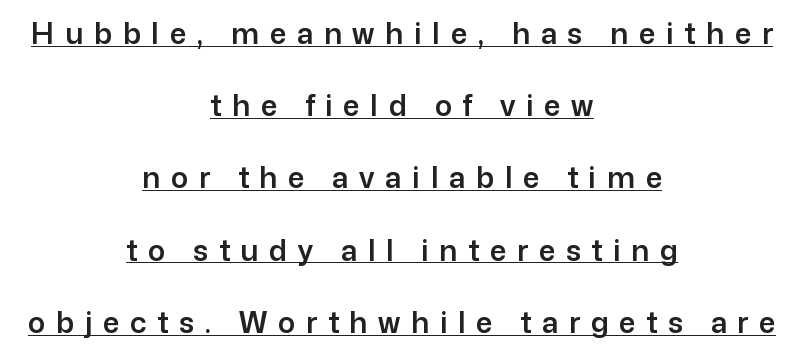
The image shows 29 px sans-serif type, upright; set centered, loose line spacing (2.49x), unusually wide letter spacing (+0.37 em), underlined; low stroke contrast and a medium x-height.
